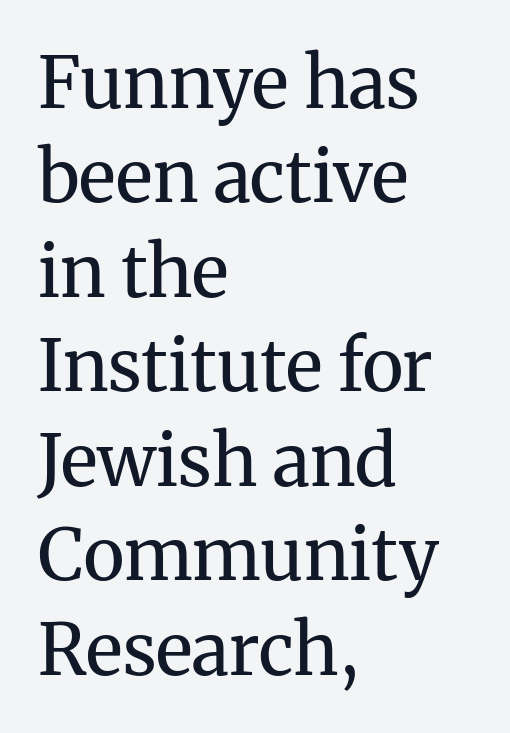
Stroke mass is kept to a normal reading level or below. This block has exactly the height ordinary leading produces. The line texture is even and compact thanks to regular tracking. The rendering anchors every line to the left-hand side.
